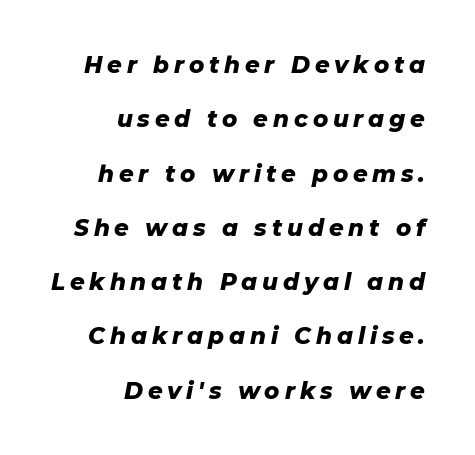
Line endings align vertically; line beginnings do not. Check under the words: just untouched page. Look at the stroke-to-counter ratio: heavy, a bold. The rendering applies a slant to the glyphs. The letters are spread apart with noticeably loose tracking. Regarding leading, the lines here are spaced well apart.
